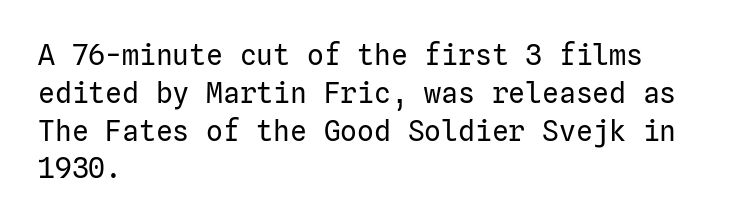
Unlike italic type, these characters show no tilt at all. The designer went with a sans here, leaving each stem footless. Only glyphs here, with clear space below each row. These lines stack with their left ends in a neat column. Characters follow at the spacing the type designer built in. Leading: standard.
